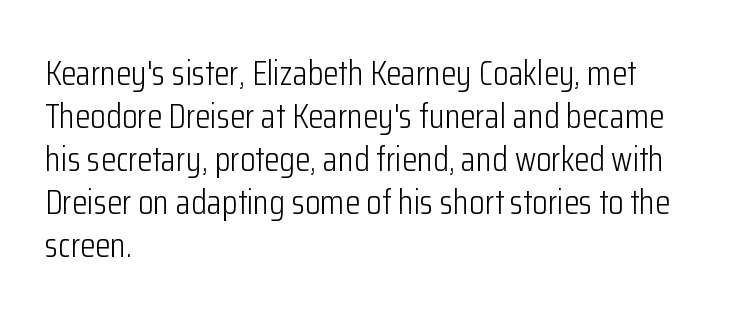
Q: Is the text bold? A: No.
Q: Is the text italic (slanted)? A: No, it is upright.
Q: Is the typeface a serif or a sans-serif typeface? A: Sans-serif.
Q: Is the text underlined? A: No.
Q: How is the paragraph aligned? A: Left-aligned.
Q: Is the spacing between letters normal or unusually wide? A: Normal.
Q: Width (condensed, normal, or wide)? A: Condensed.
Q: Stroke contrast? A: Low.
Q: x-height? A: Medium.
Q: Monospaced? A: No.
